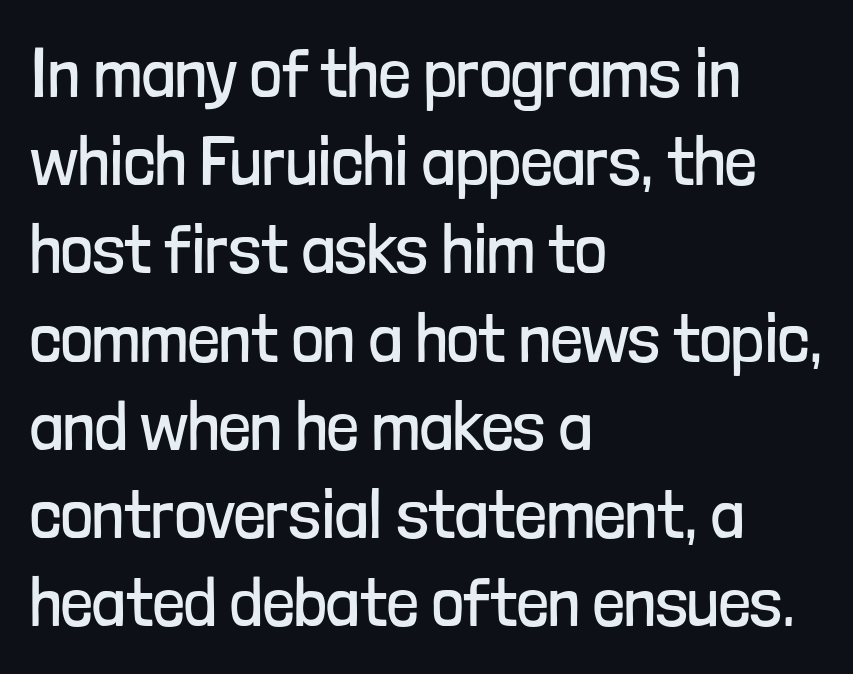
The image shows 70 px regular-weight, condensed sans-serif type, upright; set left-aligned, normal line spacing (1.26x), normal letter spacing, not underlined; low stroke contrast and a medium x-height.
